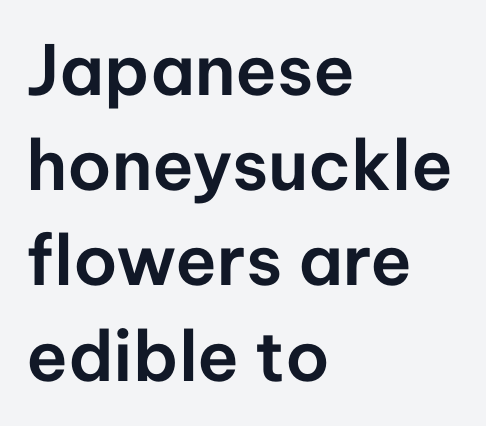
Q: Is the text italic (slanted)? A: No, it is upright.
Q: Is the typeface a serif or a sans-serif typeface? A: Sans-serif.
Q: Is the text underlined? A: No.
Q: How is the paragraph aligned? A: Left-aligned.
Q: Is the spacing between letters normal or unusually wide? A: Normal.
Q: Is the spacing between lines tight, normal or loose? A: Normal.
Q: Width (condensed, normal, or wide)? A: Normal.
Q: Stroke contrast? A: Low.
Q: x-height? A: Medium.
Q: Monospaced? A: No.
